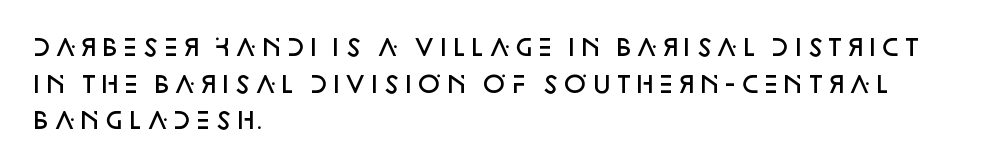
The image shows 23 px text type, upright; set left-aligned, normal line spacing (1.59x), normal letter spacing, not underlined.
